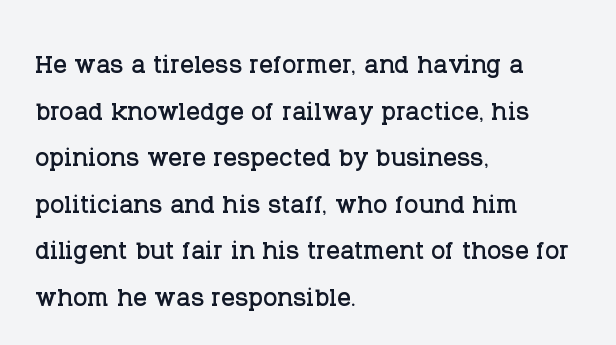
{"serif": "yes", "italic": "no", "width": "normal", "stroke_contrast": "low", "x_height": "large", "monospaced": "no", "underline": "no", "align": "left", "line_spacing": "normal", "line_spacing_ratio": 1.37, "letter_spacing": "normal", "letter_spacing_em": 0.0, "glyph_px": 34}
